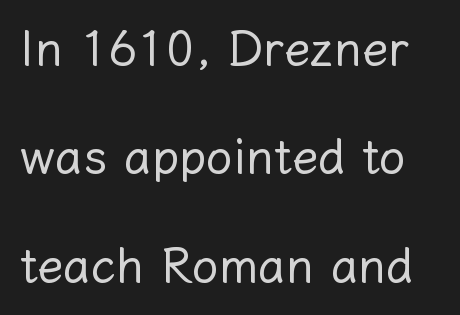
Honestly, the rows look like they've been pulled way apart. Nothing heavy about these letters — not bold at all. You could call the tracking neutral — neither tight nor loose. Bare-footed words on every line. The axis of the letterforms is exactly vertical. This sample has the flowing, uneven cadence of proportional lettering.
